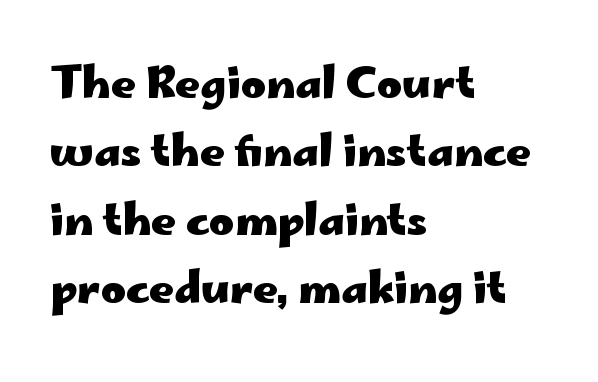
Think of a printed novel: that variable character pitch is what you see here. Typesetter's note: full bold, strokes at maximum text heaviness. The type family on display is of the sans-serif kind. The typesetter chose a ragged-right arrangement here.
